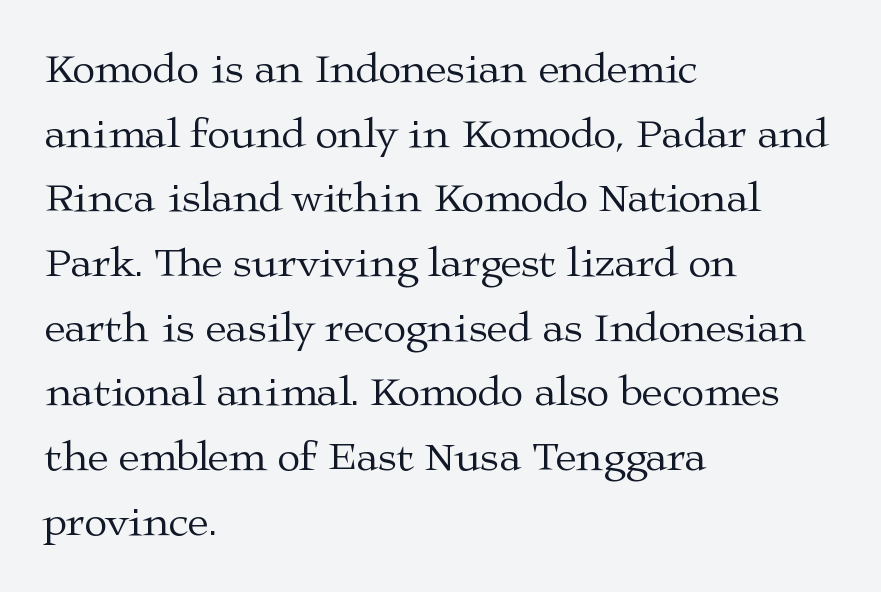
The face used here is seriffed, in the tradition of book romans. The passage shown is not underscored anywhere. A roman cut, with each character standing at attention. Evenly set lines give the paragraph a standard silhouette. Notice how the passage keeps a crisp vertical edge on the left only.
